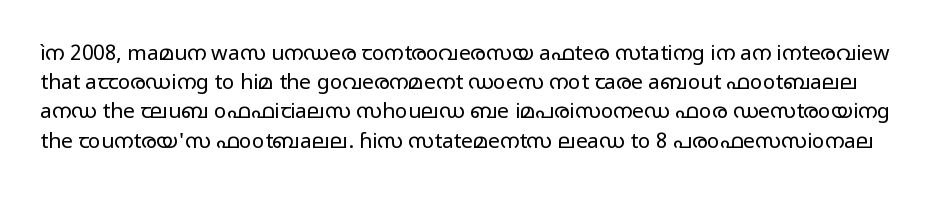
{"italic": "no", "bold": "no", "underline": "no", "line_spacing": "normal", "line_spacing_ratio": 1.39, "letter_spacing": "normal", "letter_spacing_em": 0.0, "glyph_px": 21}
